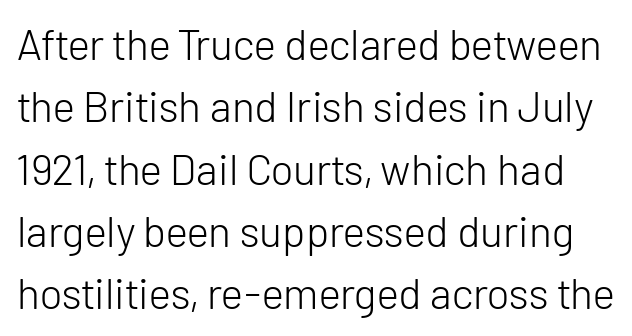
Q: Is the text bold? A: No.
Q: Is the text italic (slanted)? A: No, it is upright.
Q: Is the typeface a serif or a sans-serif typeface? A: Sans-serif.
Q: Is the text underlined? A: No.
Q: Is the spacing between letters normal or unusually wide? A: Normal.
Q: Is the spacing between lines tight, normal or loose? A: Normal.
Q: Width (condensed, normal, or wide)? A: Normal.
Q: Stroke contrast? A: Low.
Q: x-height? A: Medium.
Q: Monospaced? A: No.
